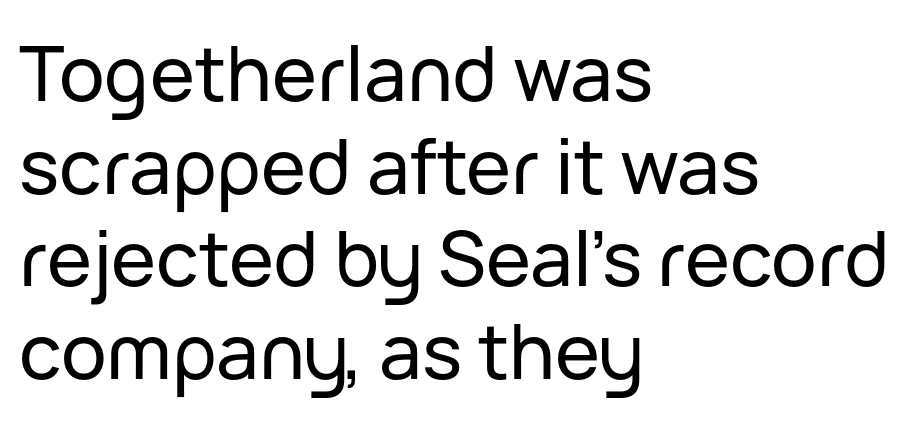
The image shows 76 px sans-serif type, upright; set left-aligned, line spacing 1.22x, normal letter spacing, not underlined; low stroke contrast and a medium x-height.
